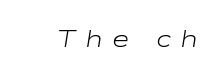
The image shows 24 px text type, italic (leaning right); set unusually wide letter spacing (+0.39 em), not underlined.
